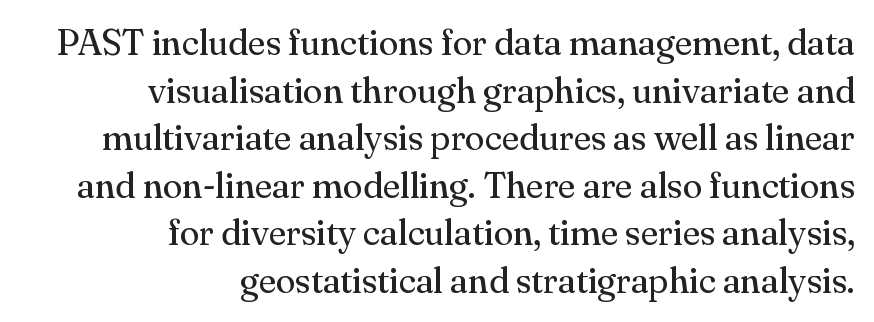
The image shows 36 px regular-weight serif type, upright; set right-aligned, normal line spacing (1.32x), normal letter spacing, not underlined; medium stroke contrast and a small x-height.
